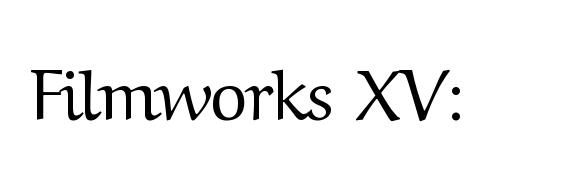
The image shows 72 px regular-weight serif type, upright; set normal letter spacing, not underlined; medium stroke contrast and a medium x-height.
